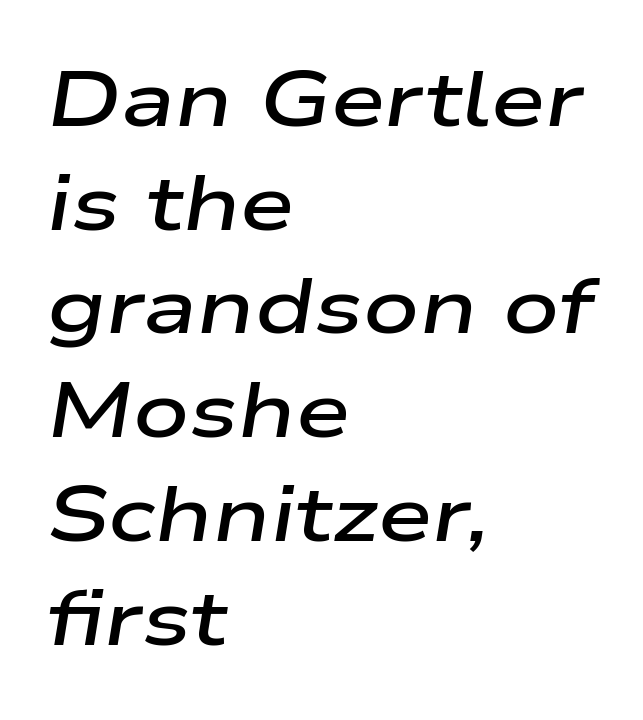
{"italic": "yes", "lean": "right", "slant_degrees": 9, "bold": "semi", "weight": "semibold", "width": "wide", "stroke_contrast": "low", "x_height": "medium", "monospaced": "no", "underline": "no", "align": "left", "line_spacing": "normal", "line_spacing_ratio": 1.33, "letter_spacing": "normal", "letter_spacing_em": 0.0, "glyph_px": 78}
